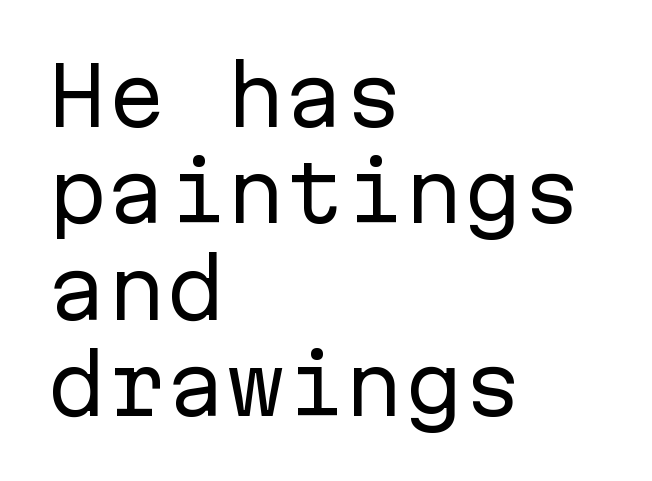
Q: Is the text bold? A: No.
Q: Is the text italic (slanted)? A: No, it is upright.
Q: Is the typeface a serif or a sans-serif typeface? A: Sans-serif.
Q: Is the text underlined? A: No.
Q: How is the paragraph aligned? A: Left-aligned.
Q: Is the spacing between letters normal or unusually wide? A: Normal.
Q: Width (condensed, normal, or wide)? A: Normal.
Q: Stroke contrast? A: Low.
Q: x-height? A: Medium.
Q: Monospaced? A: Yes.
